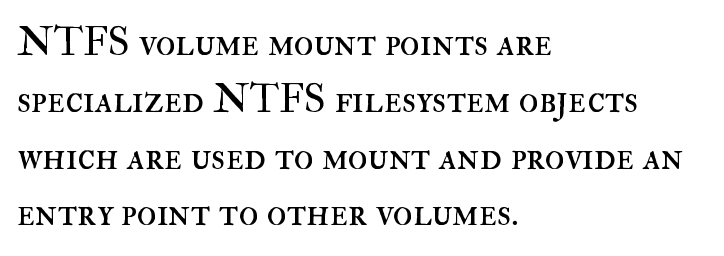
{"italic": "no", "bold": "no", "weight": "regular", "width": "normal", "stroke_contrast": "high", "x_height": "small", "monospaced": "no", "underline": "no", "align": "left", "line_spacing": "normal", "line_spacing_ratio": 1.42, "letter_spacing": "normal", "letter_spacing_em": 0.0, "glyph_px": 40}
